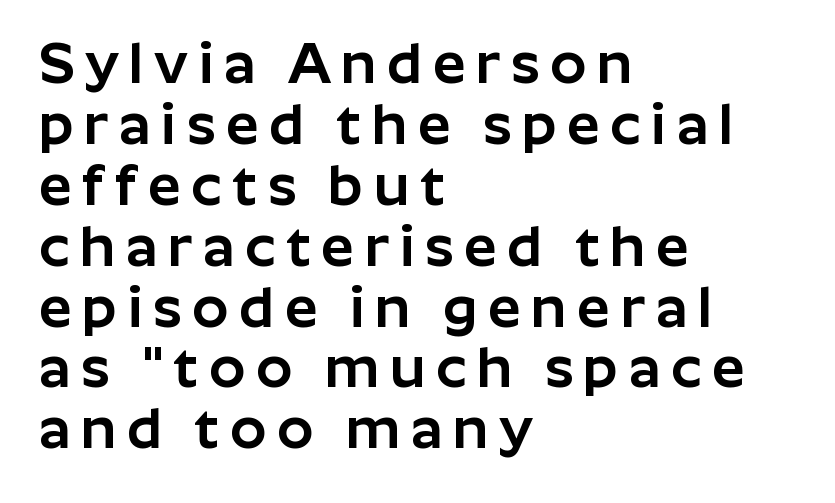
All the whitespace from short lines collects on the right. Italic: no, the glyphs are upright roman. How would I describe the line gaps? Narrow and economical. Proportional: the letters do not fall into vertical columns. The specimen omits any rule beneath the text block's lines.
